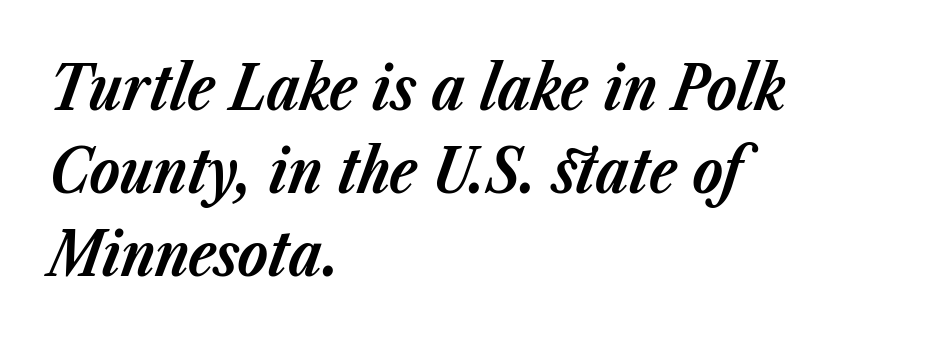
{"italic": "yes", "lean": "right", "slant_degrees": 23, "bold": "yes", "weight": "bold", "width": "normal", "stroke_contrast": "low", "x_height": "medium", "monospaced": "no", "underline": "no", "align": "left", "line_spacing": "normal", "line_spacing_ratio": 1.34, "letter_spacing": "normal", "letter_spacing_em": 0.0, "glyph_px": 62}
